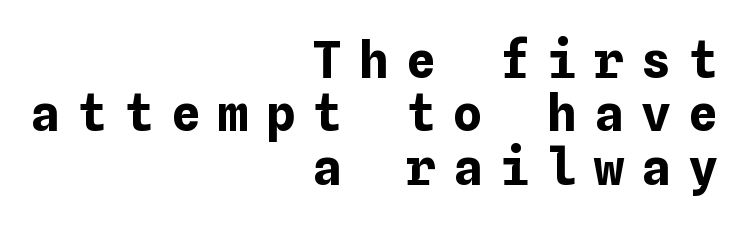
The image shows 50 px bold type, upright; set right-aligned, tight line spacing (1.07x), unusually wide letter spacing (+0.34 em), not underlined; low stroke contrast and a medium x-height.
